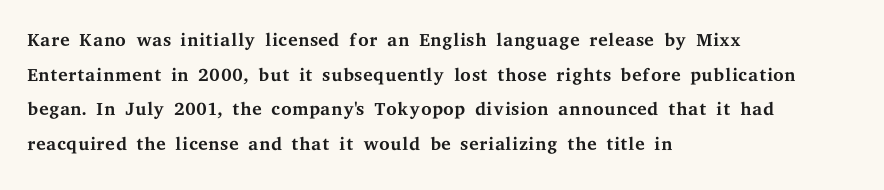
Q: Is the text bold? A: No.
Q: Is the text italic (slanted)? A: No, it is upright.
Q: Is the text underlined? A: No.
Q: How is the paragraph aligned? A: Left-aligned.
Q: Is the spacing between letters normal or unusually wide? A: Normal.
Q: Is the spacing between lines tight, normal or loose? A: Normal.
